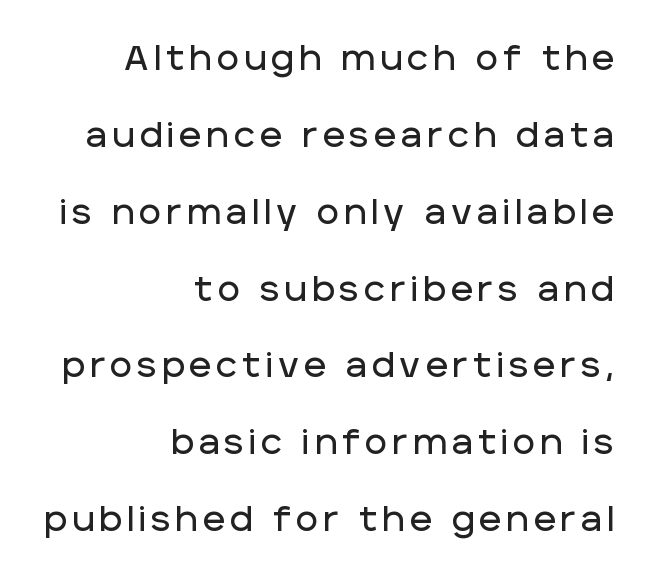
{"serif": "no", "italic": "no", "width": "normal", "stroke_contrast": "low", "x_height": "large", "monospaced": "no", "underline": "no", "align": "right", "line_spacing": "loose", "line_spacing_ratio": 2.26, "glyph_px": 34}
